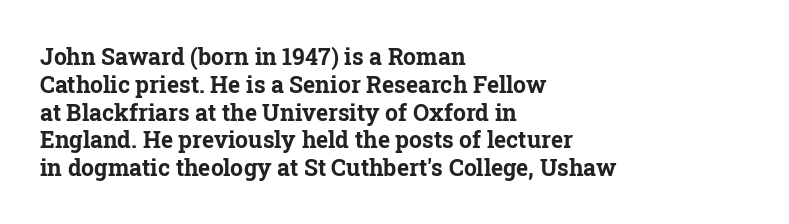
The image shows 23 px bold type, upright; set left-aligned, line spacing 1.21x, normal letter spacing, not underlined.
